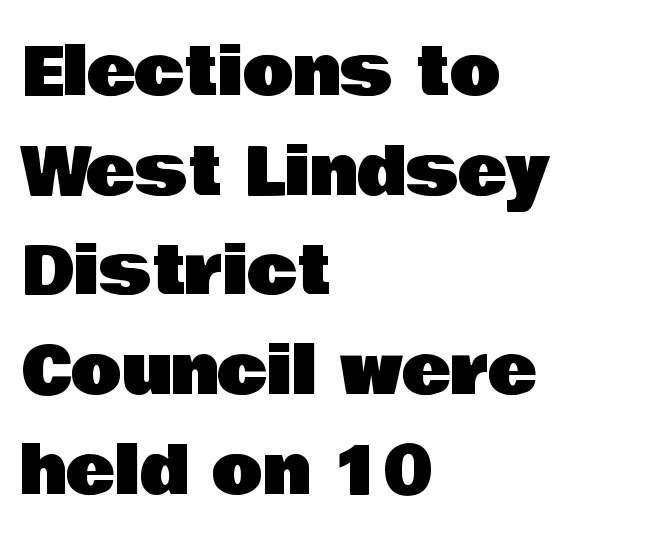
{"serif": "no", "italic": "no", "width": "normal", "stroke_contrast": "low", "x_height": "large", "monospaced": "no", "underline": "no", "align": "left", "line_spacing": "normal", "line_spacing_ratio": 1.51, "letter_spacing": "normal", "letter_spacing_em": 0.0, "glyph_px": 66}
